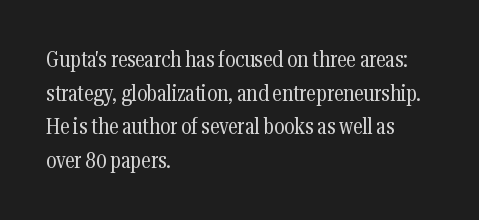
{"italic": "no", "bold": "no", "underline": "no", "align": "left", "line_spacing": "normal", "line_spacing_ratio": 1.53, "letter_spacing": "normal", "letter_spacing_em": 0.0, "glyph_px": 22}
